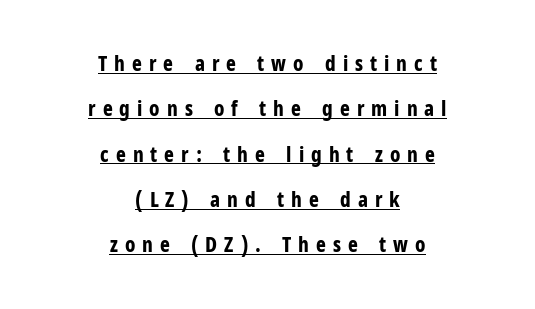
Q: Is the text bold? A: Yes.
Q: Is the text italic (slanted)? A: No, it is upright.
Q: Is the text underlined? A: Yes.
Q: How is the paragraph aligned? A: Centered.
Q: Is the spacing between letters normal or unusually wide? A: Unusually wide.
Q: Is the spacing between lines tight, normal or loose? A: Loose.
